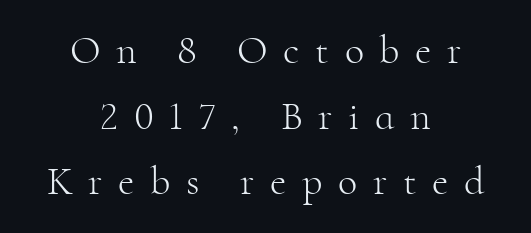
The image shows 40 px light serif type, upright; set centered, normal line spacing (1.64x), unusually wide letter spacing (+0.39 em), not underlined; high stroke contrast and a small x-height.
